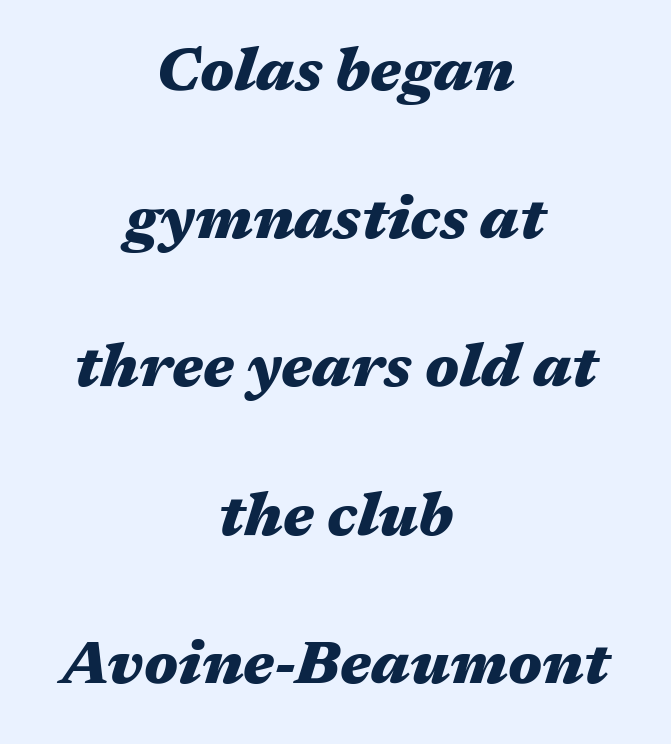
{"italic": "yes", "lean": "right", "slant_degrees": 17, "bold": "yes", "weight": "heavy", "width": "wide", "stroke_contrast": "medium", "x_height": "medium", "monospaced": "no", "underline": "no", "align": "center", "line_spacing": "loose", "line_spacing_ratio": 2.47, "letter_spacing": "normal", "letter_spacing_em": 0.0, "glyph_px": 60}
